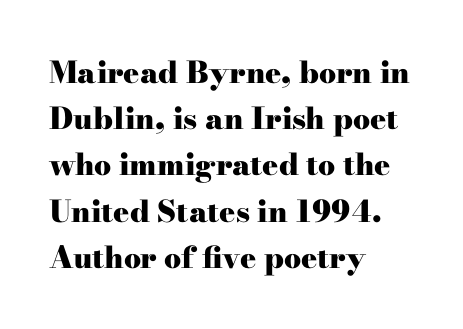
{"serif": "yes", "italic": "no", "bold": "yes", "weight": "heavy", "width": "wide", "stroke_contrast": "high", "x_height": "small", "monospaced": "no", "underline": "no", "align": "left", "line_spacing": "normal", "line_spacing_ratio": 1.54, "letter_spacing": "normal", "letter_spacing_em": 0.0, "glyph_px": 30}
